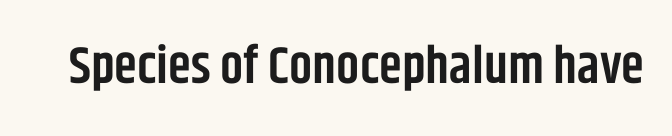
The image shows 52 px semibold, condensed sans-serif type, upright; set normal letter spacing, not underlined; low stroke contrast and a large x-height.
